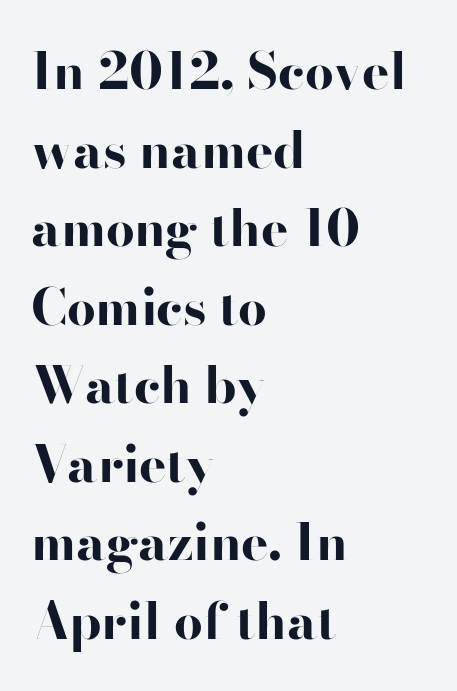
The image shows 51 px bold, wide sans-serif type, upright; set left-aligned, normal line spacing (1.54x), normal letter spacing, not underlined; high stroke contrast and a small x-height.
